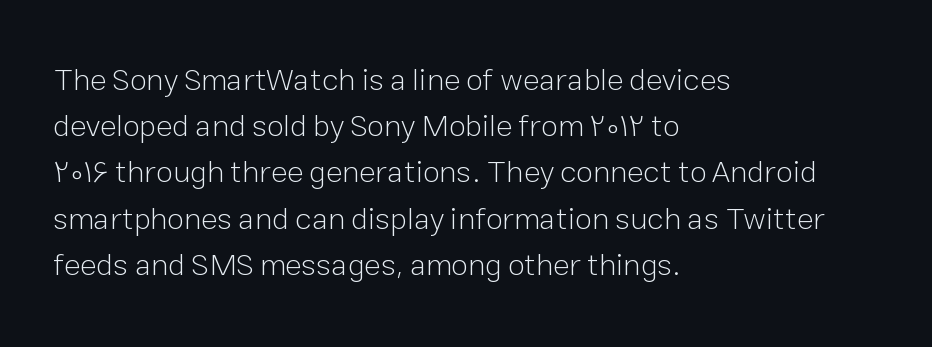
{"serif": "no", "italic": "no", "bold": "no", "weight": "light", "width": "normal", "stroke_contrast": "low", "x_height": "medium", "monospaced": "no", "underline": "no", "align": "left", "line_spacing": "normal", "line_spacing_ratio": 1.49, "letter_spacing": "normal", "letter_spacing_em": 0.0, "glyph_px": 31}
